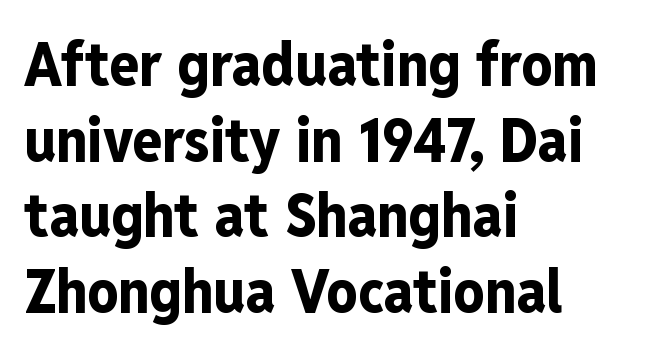
The letters stand straight up with perfectly vertical stems. You could not count columns in this text — the font is proportionally spaced. The paragraph has a hard left edge and a soft right edge. The foot of each line stays bare and open. Examine the stroke ends and you'll find no serifs. Its strokes are broad and dark, the hallmark of bold type.
